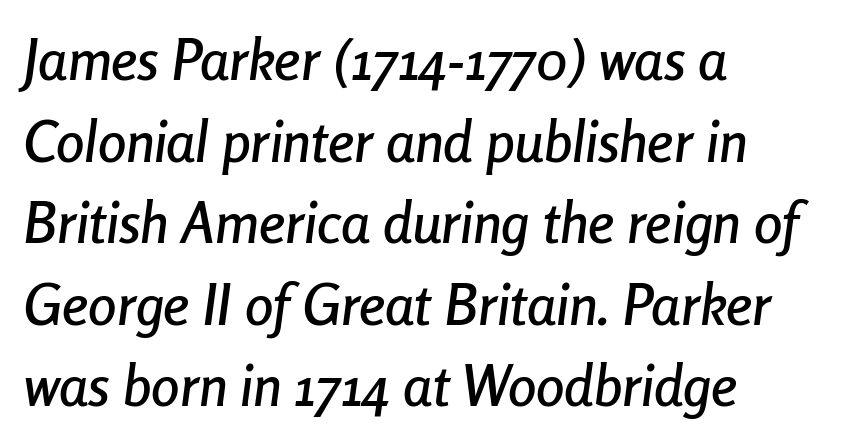
The tracking reads as untouched default to a designer's eye. Honestly, there is no underline to notice here at all. The lines sit at an ordinary, default distance from one another. A typesetter would call this proportional, since set widths differ per character.
